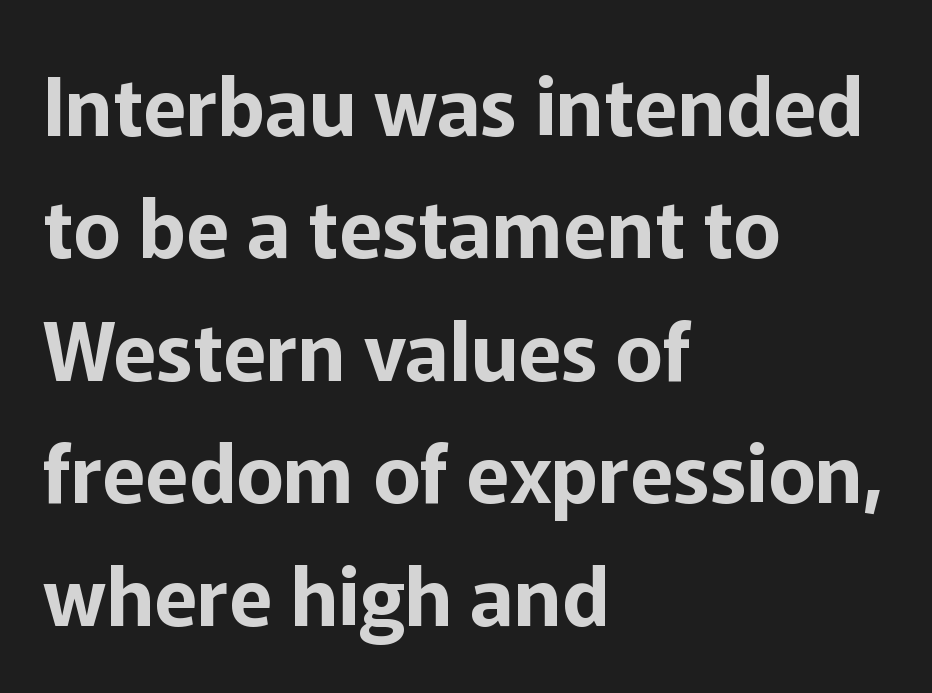
Q: Is the text italic (slanted)? A: No, it is upright.
Q: Is the typeface a serif or a sans-serif typeface? A: Sans-serif.
Q: Is the text underlined? A: No.
Q: How is the paragraph aligned? A: Left-aligned.
Q: Is the spacing between letters normal or unusually wide? A: Normal.
Q: Is the spacing between lines tight, normal or loose? A: Normal.
Q: Width (condensed, normal, or wide)? A: Normal.
Q: Stroke contrast? A: Low.
Q: x-height? A: Medium.
Q: Monospaced? A: No.
